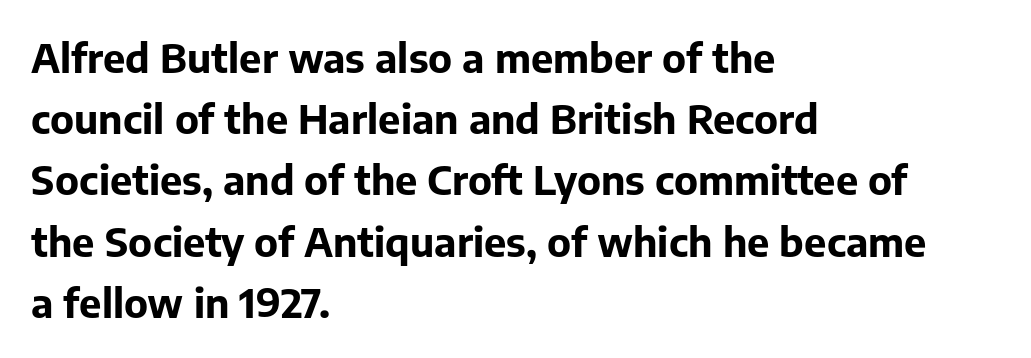
The image shows 40 px bold sans-serif type, upright; set left-aligned, normal line spacing (1.53x), normal letter spacing, not underlined; low stroke contrast and a medium x-height.
